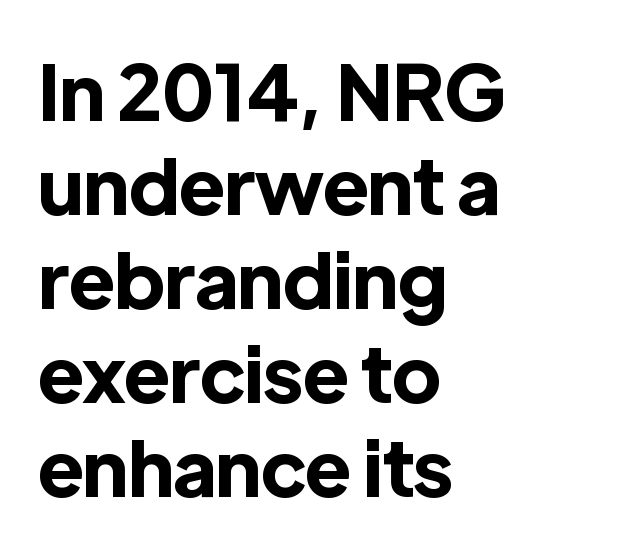
Glyph-to-glyph distance matches everyday printed text. In terms of letterform style, serifs are entirely absent. These lines carry a lot of weight — the face is fully bold. These lines are set flush left with a ragged right edge. Plain, unruled lines of type.
